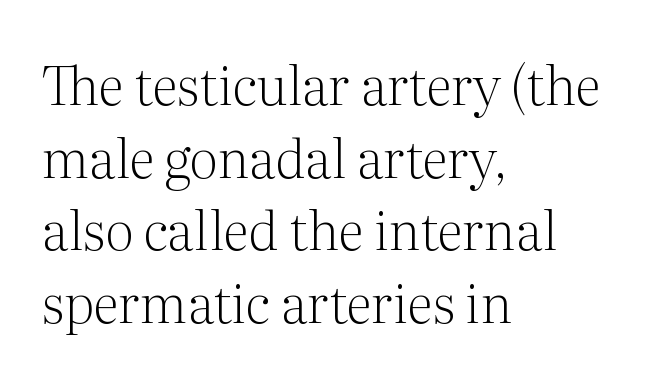
{"serif": "yes", "italic": "no", "bold": "no", "weight": "light", "width": "normal", "stroke_contrast": "medium", "x_height": "medium", "monospaced": "no", "underline": "no", "align": "left", "line_spacing": "normal", "line_spacing_ratio": 1.37, "letter_spacing": "normal", "letter_spacing_em": 0.0, "glyph_px": 53}
